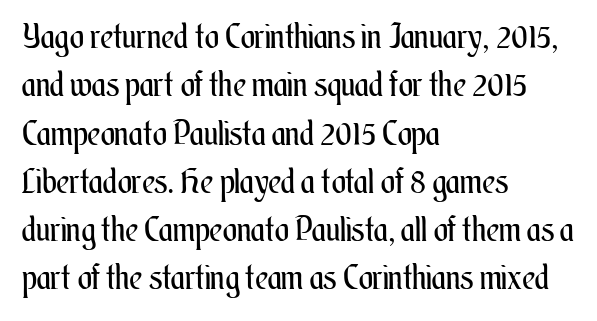
The image shows 34 px regular-weight, condensed type, upright; set left-aligned, normal line spacing (1.42x), normal letter spacing, not underlined; medium stroke contrast and a small x-height.
